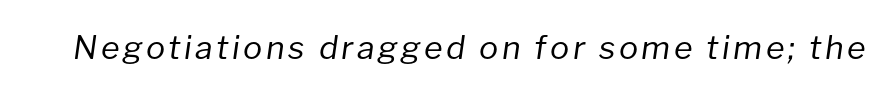
The image shows 32 px regular-weight type, italic (leaning right); set not underlined; low stroke contrast and a medium x-height.
